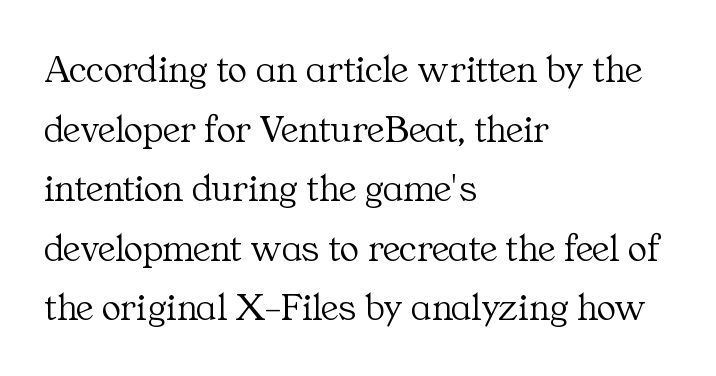
Q: Is the text bold? A: No.
Q: Is the text italic (slanted)? A: No, it is upright.
Q: Is the typeface a serif or a sans-serif typeface? A: Serif.
Q: Is the text underlined? A: No.
Q: How is the paragraph aligned? A: Left-aligned.
Q: Is the spacing between letters normal or unusually wide? A: Normal.
Q: Is the spacing between lines tight, normal or loose? A: Normal.
Q: Width (condensed, normal, or wide)? A: Normal.
Q: Stroke contrast? A: Medium.
Q: x-height? A: Medium.
Q: Monospaced? A: No.
